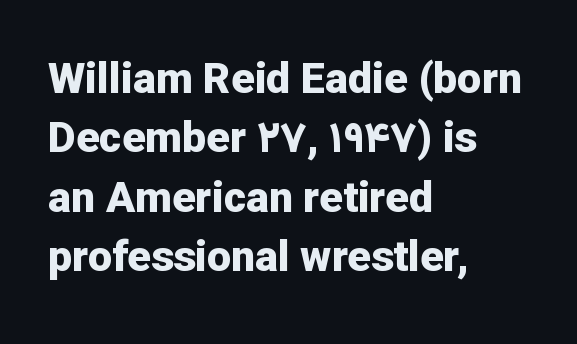
Letter spacing: default. Ascenders rise straight up at ninety degrees. Regarding leading, the lines here are spaced in the standard way. Here the designer chose a conventional face with non-uniform glyph widths. Nobody drew a line under any word here. A classic flush-left, rag-right setting is used for this passage.
